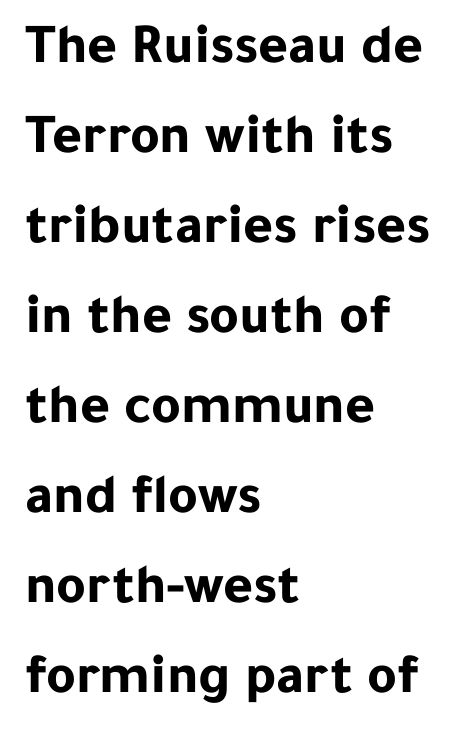
Notice how the stems are strictly vertical — no italics here. Interline gaps are of average width in this sample. Nothing sits at the stroke ends, so this counts as sans-serif. This sample has the flowing, uneven cadence of proportional lettering. These lines stack with their left ends in a neat column. Here the glyphs are tracked normally, forming tight word shapes.
